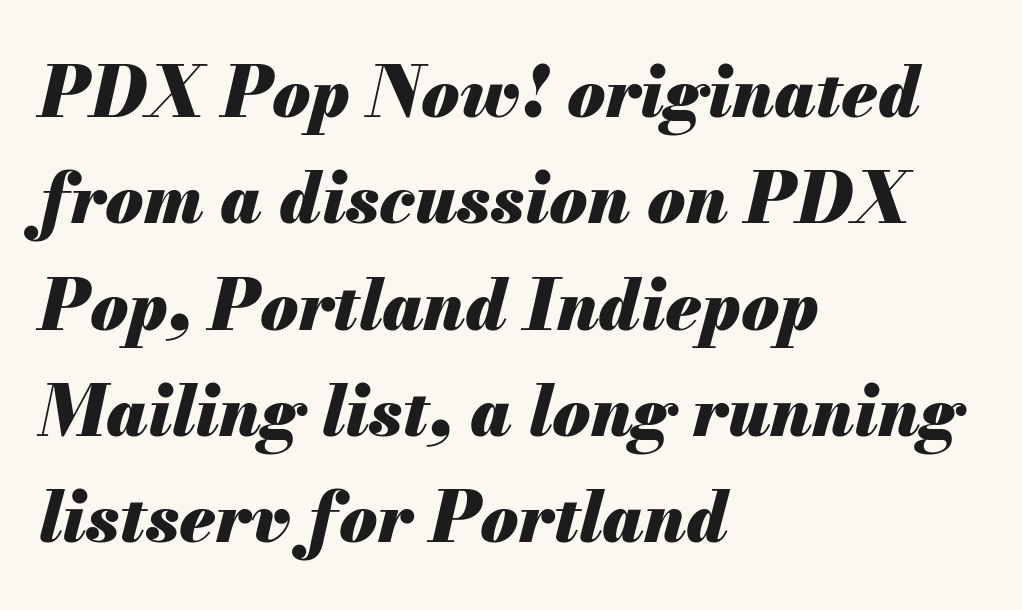
{"italic": "yes", "lean": "right", "slant_degrees": 13, "bold": "yes", "weight": "heavy", "width": "normal", "stroke_contrast": "medium", "x_height": "small", "monospaced": "no", "underline": "no", "align": "left", "line_spacing": "normal", "line_spacing_ratio": 1.54, "letter_spacing": "normal", "letter_spacing_em": 0.0, "glyph_px": 69}
